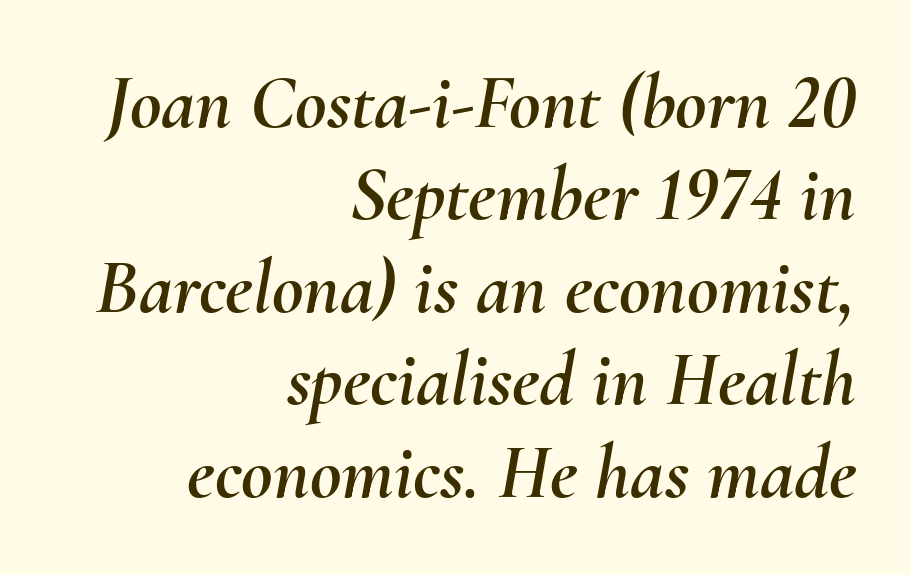
The image shows 77 px text type, italic (leaning right); set right-aligned, line spacing 1.2x, normal letter spacing, not underlined; medium stroke contrast and a small x-height.
